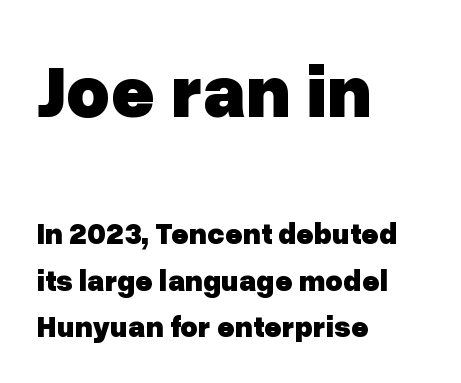
Q: Is the text bold? A: Yes.
Q: Is the text italic (slanted)? A: No, it is upright.
Q: Is the typeface a serif or a sans-serif typeface? A: Sans-serif.
Q: Is the text underlined? A: No.
Q: How is the paragraph aligned? A: Left-aligned.
Q: Is the spacing between letters normal or unusually wide? A: Normal.
Q: Is the spacing between lines tight, normal or loose? A: Normal.
Q: Which block of text is set in a larger size, the first (top) or the second (bottom)? A: The first (top) one.
Q: Width (condensed, normal, or wide)? A: Normal.
Q: Stroke contrast? A: Low.
Q: x-height? A: Medium.
Q: Monospaced? A: No.
